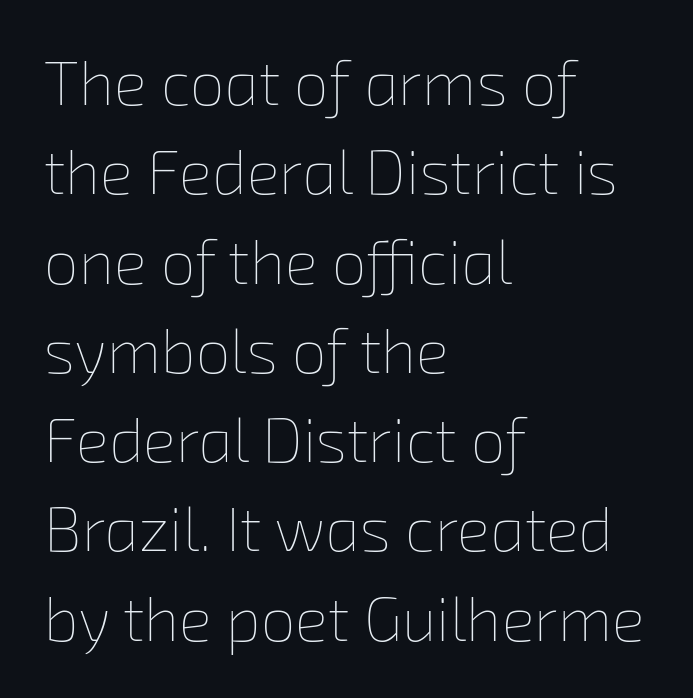
The foot of each line stays bare and open. These glyphs show unthickened strokes, regular width or finer. Here the designer chose a conventional face with non-uniform glyph widths. The paragraph has a hard left edge and a soft right edge. Evenly set lines give the paragraph a standard silhouette.
